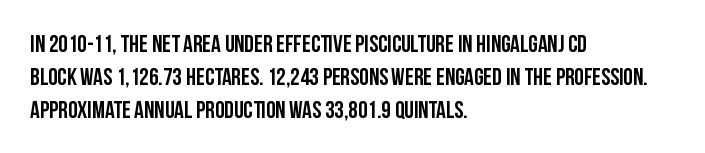
Q: Is the text italic (slanted)? A: No, it is upright.
Q: Is the text underlined? A: No.
Q: How is the paragraph aligned? A: Left-aligned.
Q: Is the spacing between letters normal or unusually wide? A: Normal.
Q: Is the spacing between lines tight, normal or loose? A: Normal.
